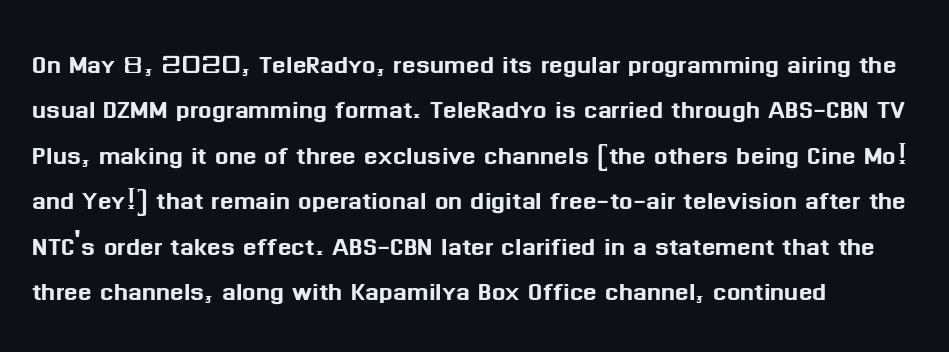
Compared with typical paragraphs, the rows here are spaced about the same. The letters stand upright; this is a roman face. Glance below the letters and you will spot only blank space. The letters advance in unequal steps, a hallmark of proportional type.
